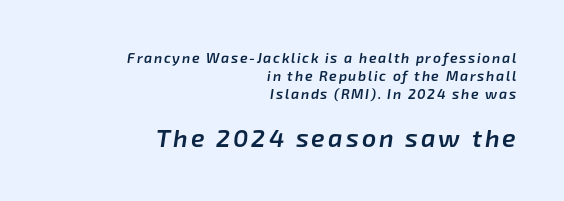
Q: Is the text bold? A: Semi-bold.
Q: Is the text italic (slanted)? A: Yes, it leans right by about 8 degrees.
Q: Is the text underlined? A: No.
Q: How is the paragraph aligned? A: Right-aligned.
Q: Is the spacing between lines tight, normal or loose? A: Normal.
Q: Which block of text is set in a larger size, the first (top) or the second (bottom)? A: The second (bottom) one.
